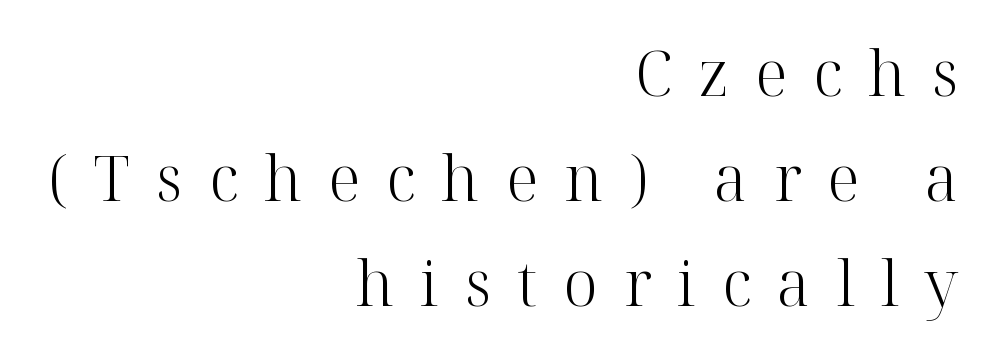
{"serif": "yes", "italic": "no", "bold": "no", "weight": "light", "width": "normal", "stroke_contrast": "high", "x_height": "medium", "monospaced": "no", "underline": "no", "align": "right", "line_spacing": "normal", "line_spacing_ratio": 1.69, "letter_spacing": "wide", "letter_spacing_em": 0.42, "glyph_px": 62}
